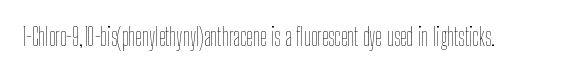
{"italic": "no", "bold": "no", "underline": "no", "letter_spacing": "normal", "letter_spacing_em": 0.0, "glyph_px": 24}
